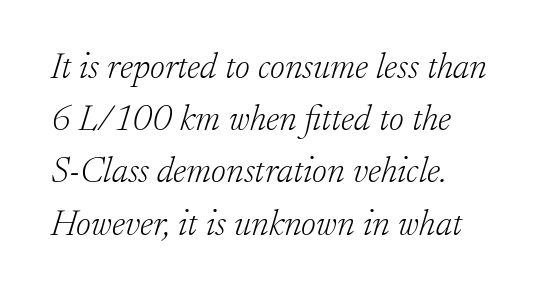
The horizontal fit of the characters is conventional and even. The letters advance in unequal steps, a hallmark of proportional type. You can tell it's italic because the verticals aren't actually vertical. Old-style or modern, the face here clearly has serifs.
